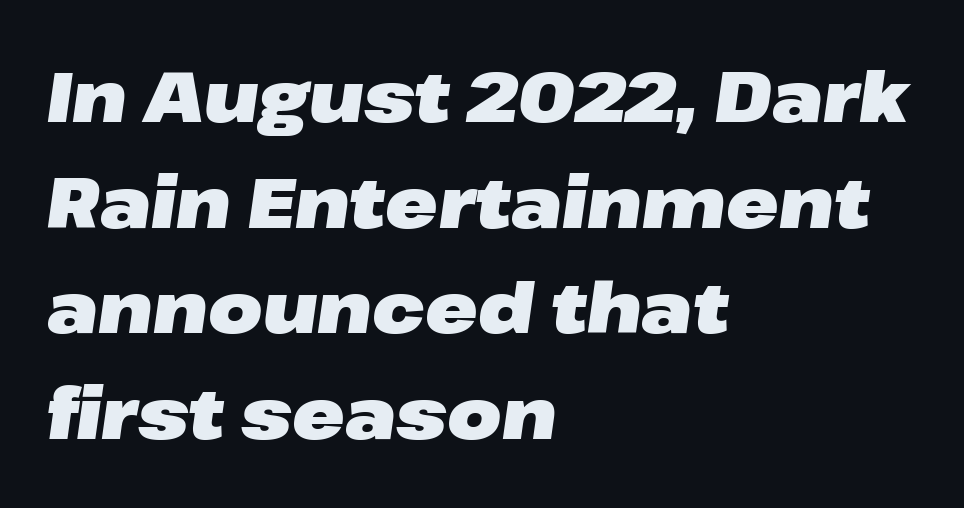
Q: Is the text bold? A: Yes.
Q: Is the text italic (slanted)? A: Yes, it leans right by about 8 degrees.
Q: Is the text underlined? A: No.
Q: How is the paragraph aligned? A: Left-aligned.
Q: Is the spacing between letters normal or unusually wide? A: Normal.
Q: Is the spacing between lines tight, normal or loose? A: Normal.
Q: Width (condensed, normal, or wide)? A: Wide.
Q: Stroke contrast? A: Low.
Q: x-height? A: Medium.
Q: Monospaced? A: No.
